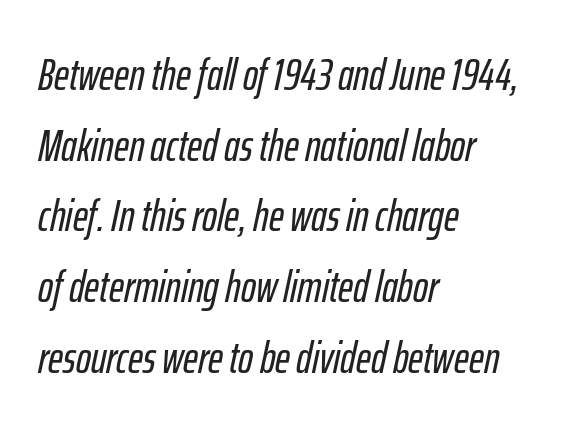
The image shows 45 px condensed type, italic (leaning right); set left-aligned, normal line spacing (1.57x), normal letter spacing, not underlined; low stroke contrast and a medium x-height.
